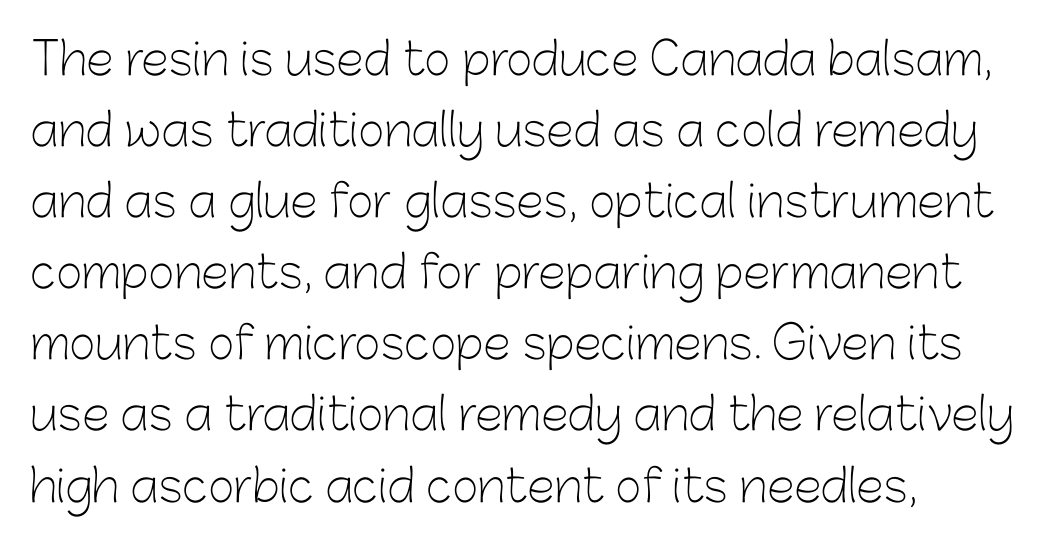
The image shows 45 px light sans-serif type, upright; set left-aligned, normal line spacing (1.58x), normal letter spacing, not underlined; low stroke contrast and a medium x-height.
